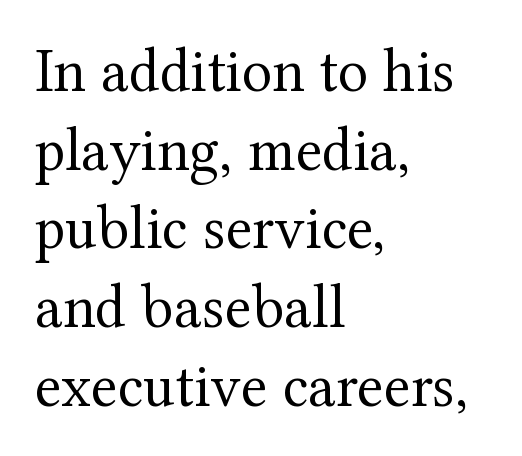
Q: Is the text bold? A: No.
Q: Is the text italic (slanted)? A: No, it is upright.
Q: Is the typeface a serif or a sans-serif typeface? A: Serif.
Q: Is the text underlined? A: No.
Q: How is the paragraph aligned? A: Left-aligned.
Q: Is the spacing between letters normal or unusually wide? A: Normal.
Q: Is the spacing between lines tight, normal or loose? A: Normal.
Q: Width (condensed, normal, or wide)? A: Normal.
Q: Stroke contrast? A: Medium.
Q: x-height? A: Medium.
Q: Monospaced? A: No.
